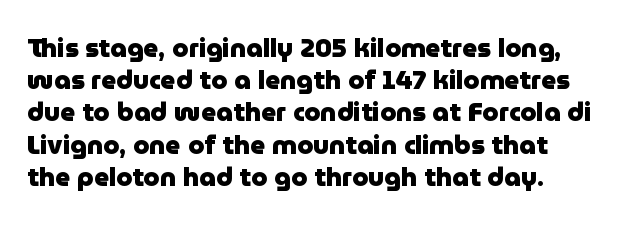
Q: Is the text bold? A: Yes.
Q: Is the text italic (slanted)? A: No, it is upright.
Q: Is the text underlined? A: No.
Q: Is the spacing between letters normal or unusually wide? A: Normal.
